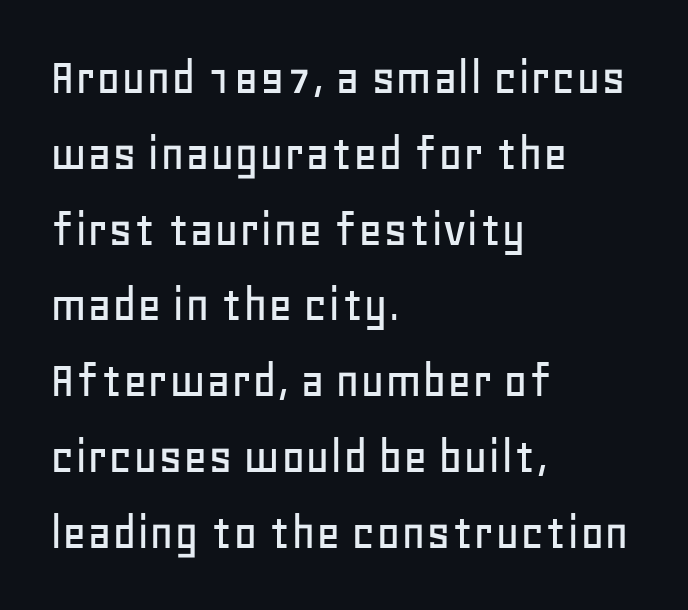
Q: Is the text italic (slanted)? A: No, it is upright.
Q: Is the typeface a serif or a sans-serif typeface? A: Sans-serif.
Q: Is the text underlined? A: No.
Q: How is the paragraph aligned? A: Left-aligned.
Q: Is the spacing between letters normal or unusually wide? A: Normal.
Q: Is the spacing between lines tight, normal or loose? A: Normal.
Q: Width (condensed, normal, or wide)? A: Normal.
Q: Stroke contrast? A: Low.
Q: x-height? A: Large.
Q: Monospaced? A: No.
